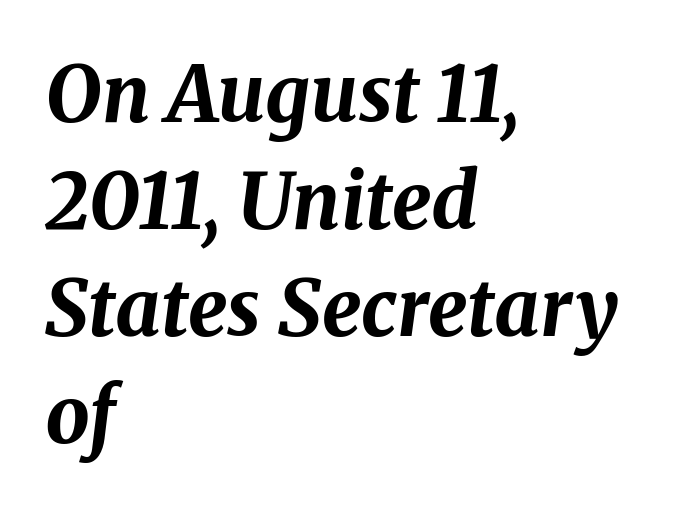
One glance says typical: line gaps are just what's usual. Compared with a centered layout, this one pins lines to the left instead. Has an underline been added? It has not. The letters advance in unequal steps, a hallmark of proportional type. The face used here has a pronounced slope to its letters. A typesetter would call this zero additional tracking.
